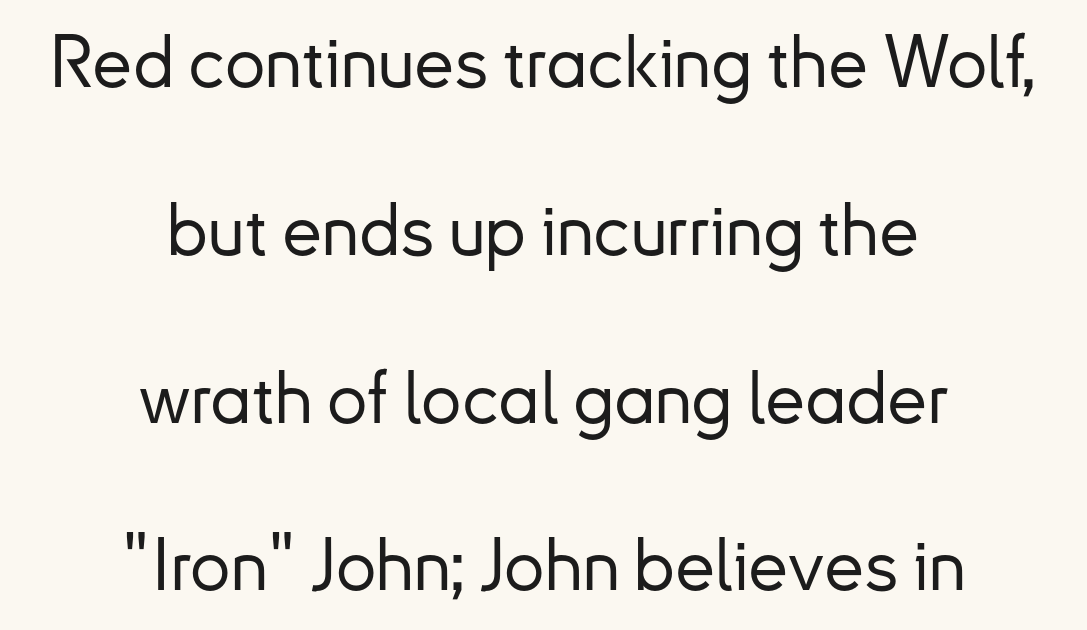
The image shows 72 px sans-serif type, upright; set centered, loose line spacing (2.33x), normal letter spacing, not underlined; low stroke contrast and a small x-height.
